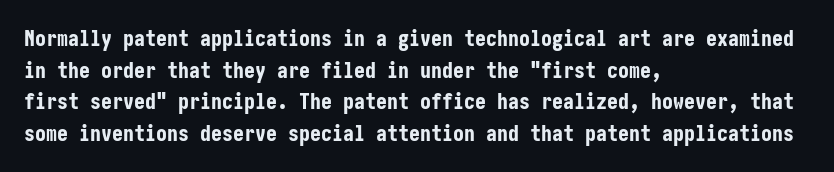
Q: Is the text bold? A: Yes.
Q: Is the text italic (slanted)? A: No, it is upright.
Q: Is the text underlined? A: No.
Q: How is the paragraph aligned? A: Left-aligned.
Q: Is the spacing between letters normal or unusually wide? A: Normal.
Q: Is the spacing between lines tight, normal or loose? A: Normal.
